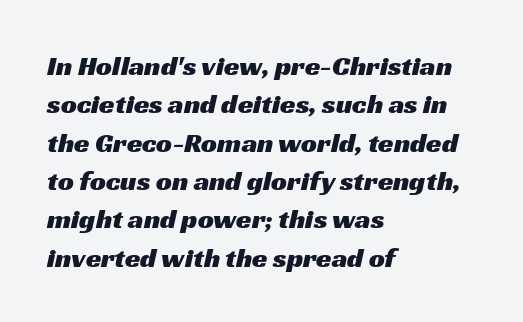
Each word holds together tightly as a unit, with standard inter-letter gaps. The words here are not underlined. Stroke terminals: plain, sans-serif. Left-aligned paragraph, ragged on the right. Is this a fixed-width face? No — the glyphs have proportional, varying widths. One glance says typical: line gaps are just what's usual.
